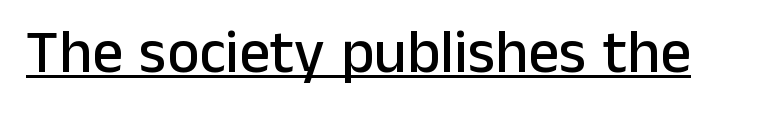
{"serif": "no", "italic": "no", "width": "normal", "stroke_contrast": "low", "x_height": "medium", "monospaced": "no", "underline": "yes", "letter_spacing": "normal", "letter_spacing_em": 0.0, "glyph_px": 61}
